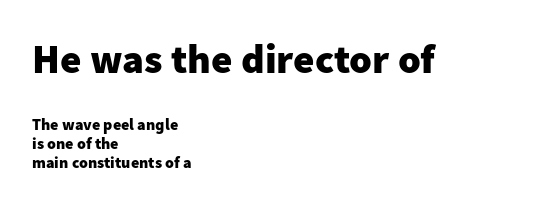
The space directly below the letters is spotless. No extra tracking has been applied to these lines. This is heavy type, rendered in bold. Top chunk: large. Bottom chunk: small. Do the characters align in a grid? No, the font is proportional. Each letter's strokes conclude bluntly, with no projecting serifs.
